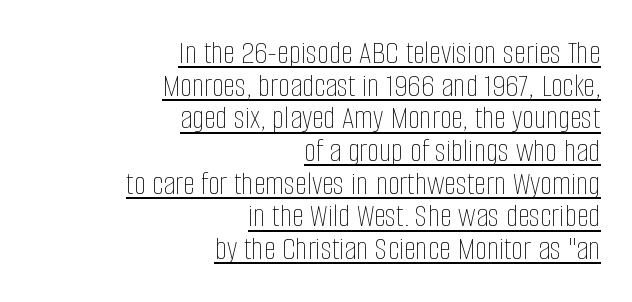
The passage shown is underscored from start to finish. A roman cut, with each character standing at attention. Layout note: lines flush right. The letters advance in unequal steps, a hallmark of proportional type.
